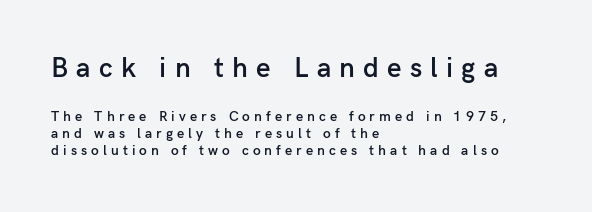
Q: Is the text bold? A: Semi-bold.
Q: Is the text italic (slanted)? A: No, it is upright.
Q: Is the typeface a serif or a sans-serif typeface? A: Sans-serif.
Q: Is the text underlined? A: No.
Q: How is the paragraph aligned? A: Left-aligned.
Q: Is the spacing between letters normal or unusually wide? A: Unusually wide.
Q: Which block of text is set in a larger size, the first (top) or the second (bottom)? A: The first (top) one.
Q: Width (condensed, normal, or wide)? A: Normal.
Q: Stroke contrast? A: Low.
Q: x-height? A: Medium.
Q: Monospaced? A: No.
